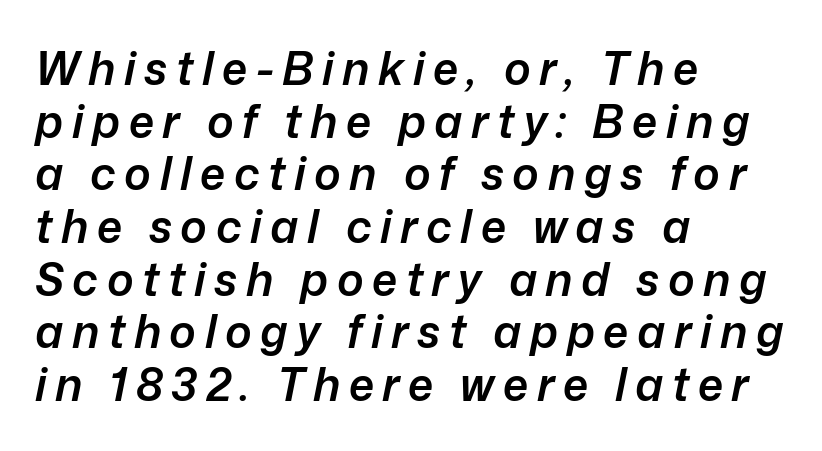
Quick note: underline off. The sample has been set in demibold, a notch under bold. This sample has the flowing, uneven cadence of proportional lettering. The compositor pushed each line to the left boundary. The specimen reads as italic at a glance.
